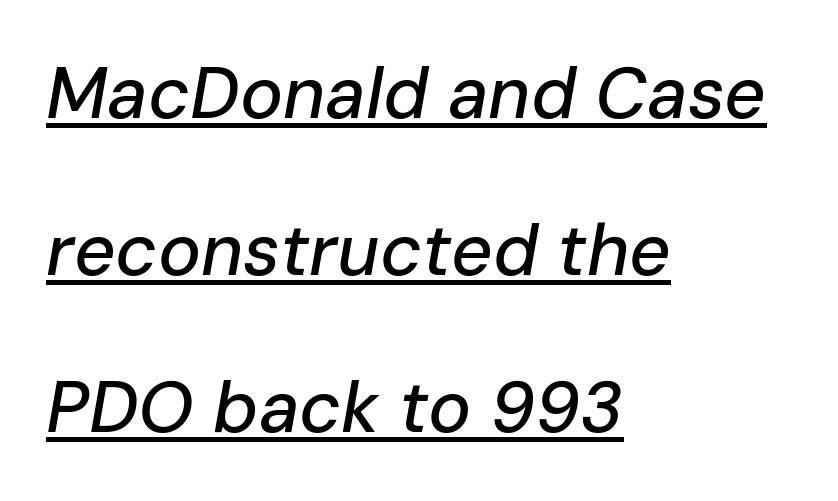
The letters advance in unequal steps, a hallmark of proportional type. A typesetter would mark this as italic. The letters sit at their default tracking, neither squeezed nor spread. The vertical gap from one line to the next is large. The words here are underlined.
